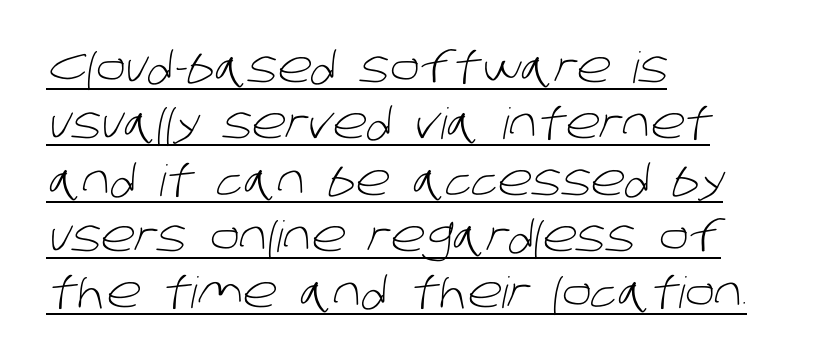
The letterforms sit at book weight or below. Between one letter and the next there's only the usual sliver of space. Is this a sans? Yes — the strokes have no serifs. This sample has the flowing, uneven cadence of proportional lettering. Caption: lettering with a line underneath.
